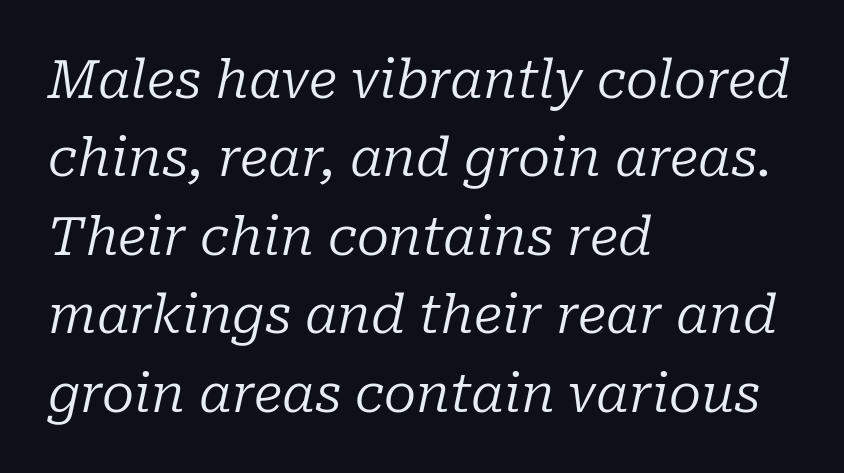
The image shows 53 px regular-weight serif type, italic (leaning right); set left-aligned, normal line spacing (1.48x), normal letter spacing, not underlined; low stroke contrast and a medium x-height.
